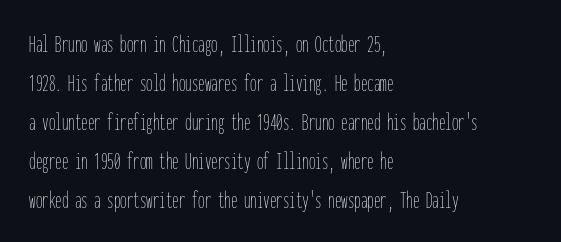
Each new line begins a customary step beneath the previous one. Students, note that the glyphs here touch the page at normal intervals. Letters rest on an invisible, unmarked baseline. Posture: upright roman.
